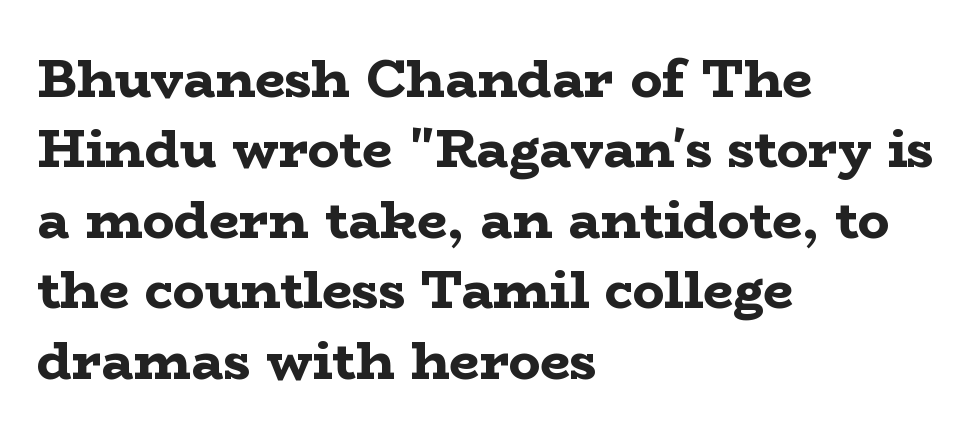
{"serif": "yes", "italic": "no", "bold": "yes", "weight": "bold", "width": "wide", "stroke_contrast": "low", "x_height": "medium", "monospaced": "no", "underline": "no", "align": "left", "line_spacing": "normal", "line_spacing_ratio": 1.33, "letter_spacing": "normal", "letter_spacing_em": 0.0, "glyph_px": 53}
